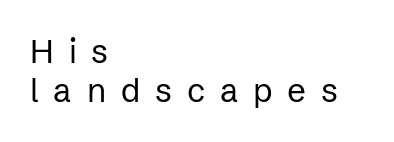
{"serif": "no", "italic": "no", "bold": "no", "weight": "regular", "width": "normal", "stroke_contrast": "low", "x_height": "medium", "monospaced": "no", "underline": "no", "align": "left", "line_spacing_ratio": 1.19, "letter_spacing": "wide", "letter_spacing_em": 0.45, "glyph_px": 33}
